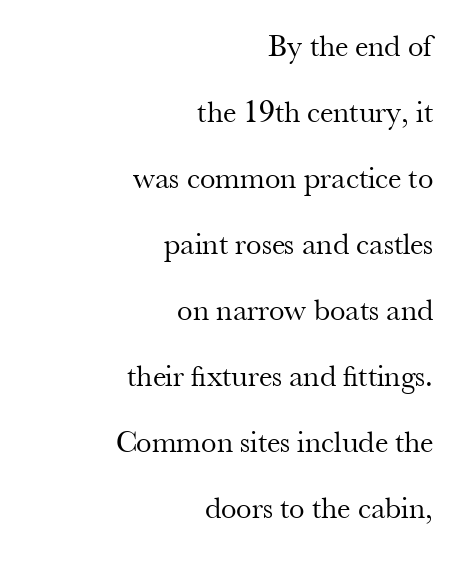
The image shows 31 px regular-weight serif type, upright; set right-aligned, loose line spacing (2.13x), normal letter spacing, not underlined; medium stroke contrast and a small x-height.
